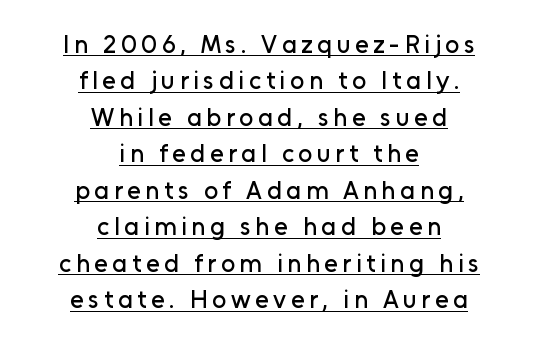
Q: Is the text italic (slanted)? A: No, it is upright.
Q: Is the text underlined? A: Yes.
Q: How is the paragraph aligned? A: Centered.
Q: Is the spacing between lines tight, normal or loose? A: Normal.
